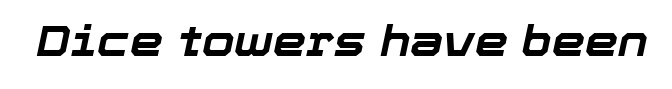
Look at the tracking — it's just the regular setting, nothing added. You could not count columns in this text — the font is proportionally spaced. The strokes are fattened all the way to bold. Characters are canted at an angle relative to the baseline's perpendicular. The glyphs are unaccompanied by any horizontal stroke below them.
